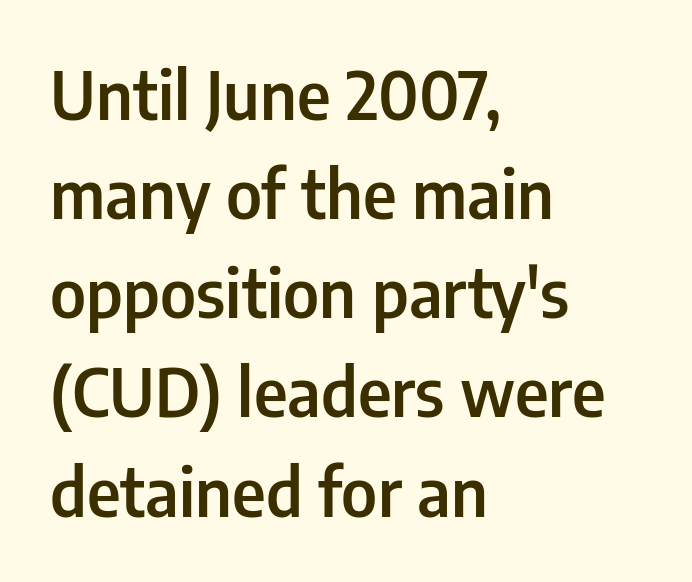
{"serif": "no", "italic": "no", "bold": "semi", "weight": "semibold", "width": "condensed", "stroke_contrast": "low", "x_height": "medium", "monospaced": "no", "underline": "no", "align": "left", "line_spacing": "normal", "line_spacing_ratio": 1.48, "letter_spacing": "normal", "letter_spacing_em": 0.0, "glyph_px": 67}
